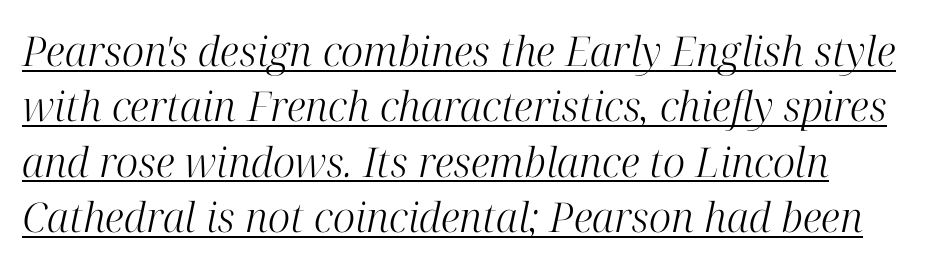
Q: Is the text bold? A: No.
Q: Is the text italic (slanted)? A: Yes, it leans right by about 12 degrees.
Q: Is the typeface a serif or a sans-serif typeface? A: Serif.
Q: Is the text underlined? A: Yes.
Q: Is the spacing between letters normal or unusually wide? A: Normal.
Q: Is the spacing between lines tight, normal or loose? A: Normal.
Q: Width (condensed, normal, or wide)? A: Normal.
Q: Stroke contrast? A: High.
Q: x-height? A: Medium.
Q: Monospaced? A: No.
